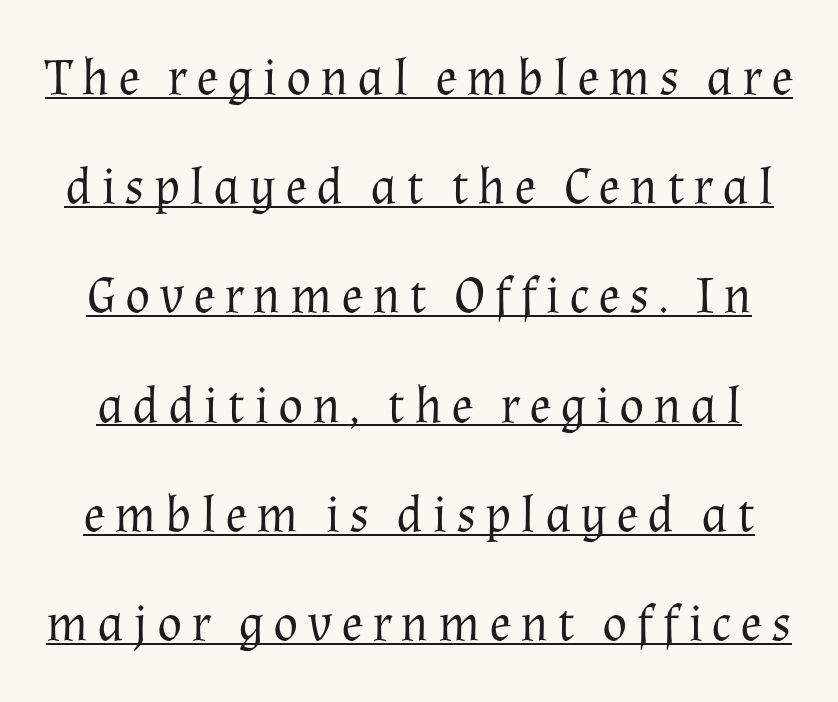
Q: Is the text bold? A: No.
Q: Is the text italic (slanted)? A: No, it is upright.
Q: Is the typeface a serif or a sans-serif typeface? A: Serif.
Q: Is the text underlined? A: Yes.
Q: Is the spacing between lines tight, normal or loose? A: Loose.
Q: Width (condensed, normal, or wide)? A: Normal.
Q: Stroke contrast? A: Medium.
Q: x-height? A: Medium.
Q: Monospaced? A: No.
